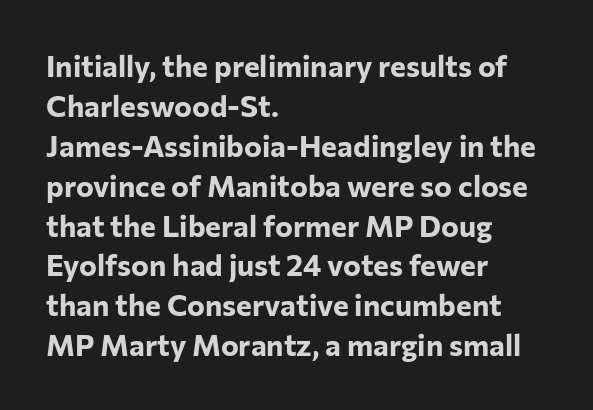
The image shows 30 px bold sans-serif type, upright; set left-aligned, normal line spacing (1.33x), normal letter spacing, not underlined; low stroke contrast and a medium x-height.
